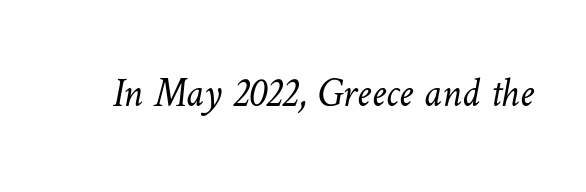
Looks like regular typesetting: each glyph gets only the width it needs. This rendering leaves character spacing at its baseline value. Caption: face not bold, strokes unweighted. Has an underline been added? It has not.
